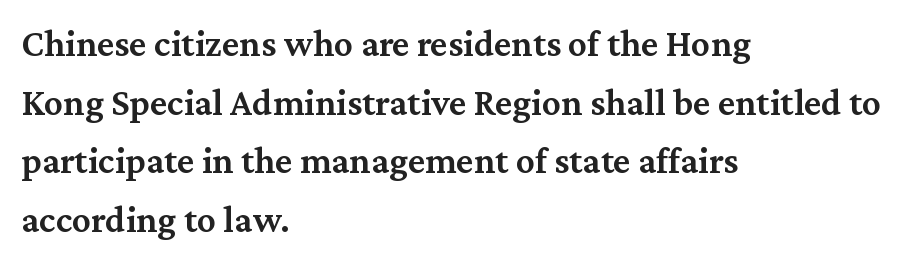
The space directly below the letters is spotless. Each line starts at the same left margin while the right side varies. The type family on display is of the serif kind. Every letter is mildly thick-stroked: semibold rather than bold. Tall strokes in this sample are plumb rather than angled.
